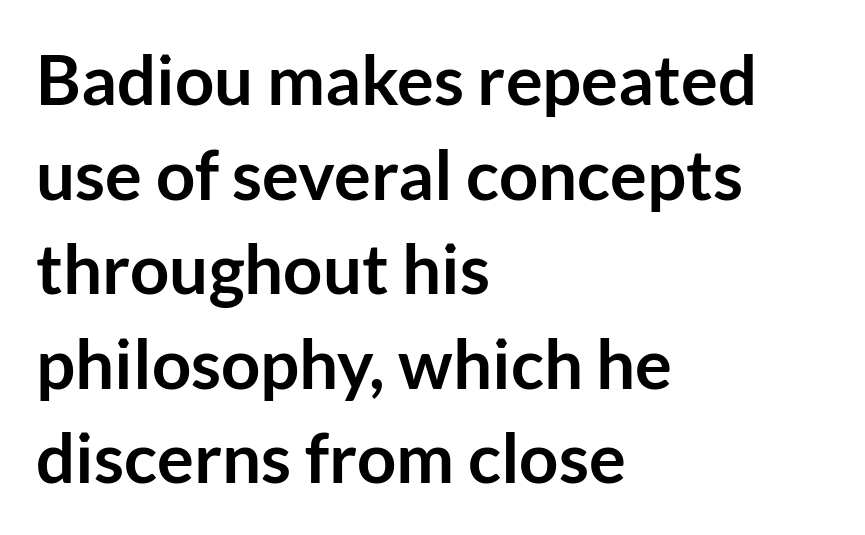
{"serif": "no", "italic": "no", "bold": "yes", "weight": "semibold", "width": "normal", "stroke_contrast": "low", "x_height": "medium", "monospaced": "no", "underline": "no", "align": "left", "line_spacing": "normal", "line_spacing_ratio": 1.37, "letter_spacing": "normal", "letter_spacing_em": 0.0, "glyph_px": 69}
